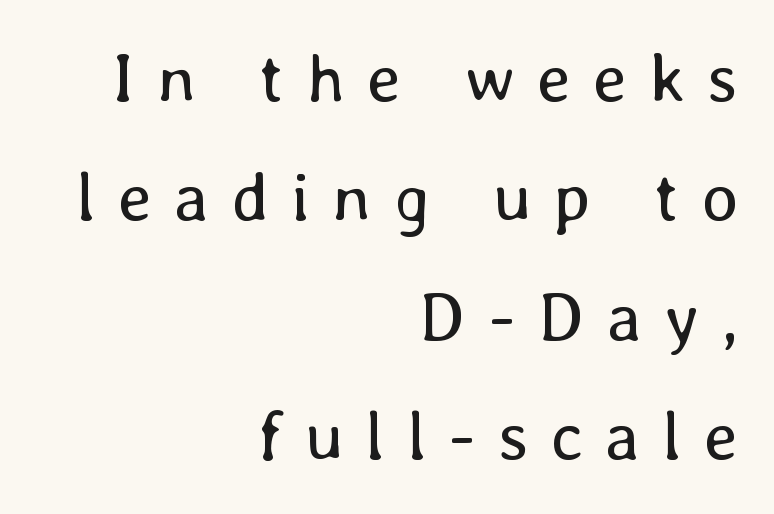
{"italic": "no", "bold": "no", "weight": "regular", "width": "normal", "stroke_contrast": "low", "x_height": "medium", "monospaced": "no", "underline": "no", "align": "right", "line_spacing_ratio": 1.73, "letter_spacing": "wide", "letter_spacing_em": 0.32, "glyph_px": 69}
